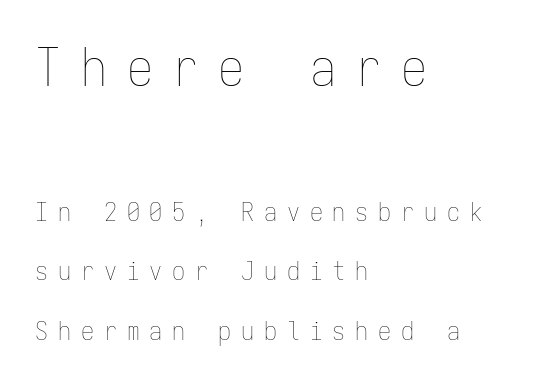
Has an underline been added? It has not. Compared with typical paragraphs, the rows here are farther apart. The passage is arranged the way most books set body copy — flush left. Character size in the leading block exceeds that of the trailing block. Every character here occupies the same horizontal width, giving the sample a typewriter-like rhythm. Weight: not bold — regular or lighter.
